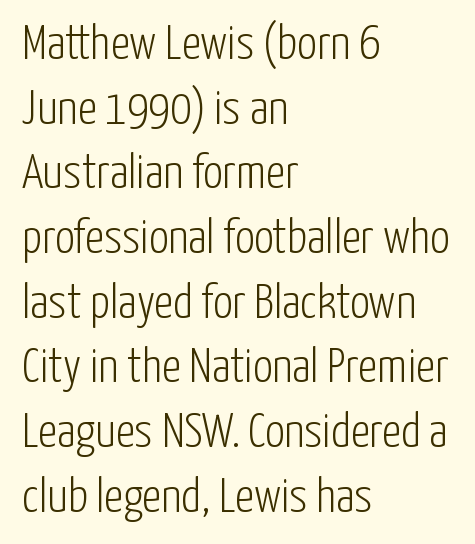
The compositor pushed each line to the left boundary. The specimen omits any rule beneath the text block's lines. The letters carry no serifs — their stems end cleanly without finishing strokes. The cut favours lightness, reaching ordinary text weight at its darkest. These lines are rendered in a variable-pitch font. These lines keep a tight, regular rhythm from letter to letter.
